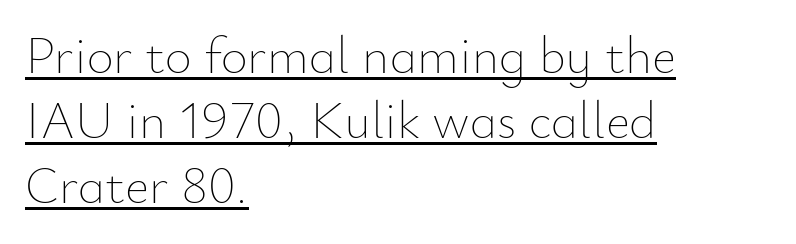
{"italic": "no", "bold": "no", "weight": "thin", "width": "normal", "stroke_contrast": "low", "x_height": "small", "monospaced": "no", "underline": "yes", "align": "left", "line_spacing": "normal", "line_spacing_ratio": 1.25, "letter_spacing": "normal", "letter_spacing_em": 0.0, "glyph_px": 52}
